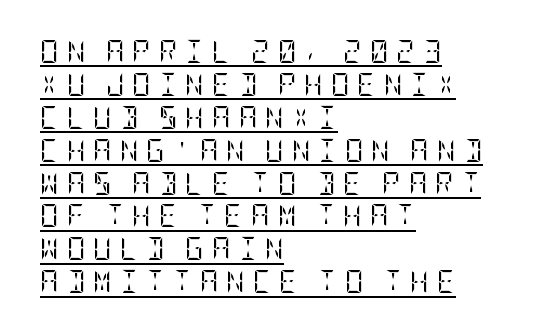
Q: Is the text bold? A: No.
Q: Is the text italic (slanted)? A: No, it is upright.
Q: Is the text underlined? A: Yes.
Q: How is the paragraph aligned? A: Left-aligned.
Q: Is the spacing between letters normal or unusually wide? A: Unusually wide.
Q: Is the spacing between lines tight, normal or loose? A: Normal.
